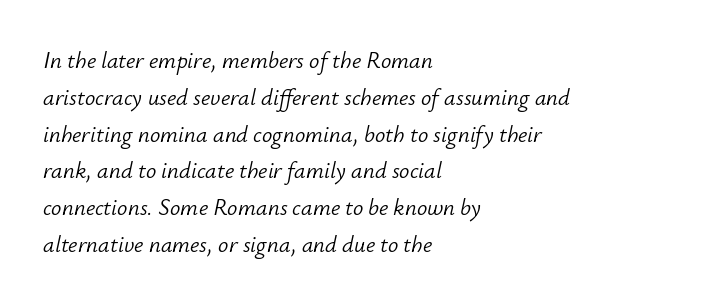
Is the type slanted? Yes — the strokes lean at a clear angle. The letters sit at their default tracking, neither squeezed nor spread. The area under the type is left untouched. The setting favours the left margin, as ordinary paragraphs usually do.
